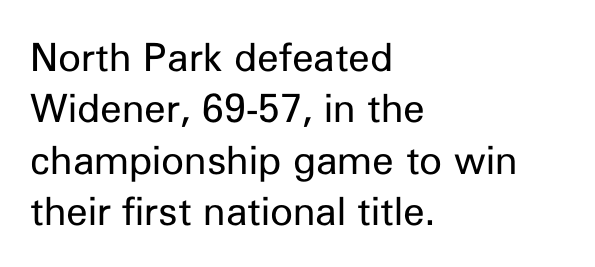
The image shows 39 px regular-weight sans-serif type, upright; set left-aligned, normal line spacing (1.32x), normal letter spacing, not underlined; low stroke contrast and a medium x-height.
